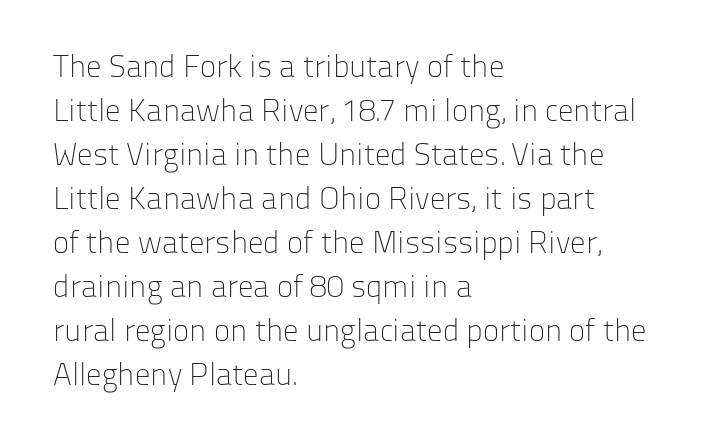
The image shows 31 px light sans-serif type, upright; set left-aligned, normal line spacing (1.42x), normal letter spacing, not underlined; low stroke contrast and a medium x-height.
